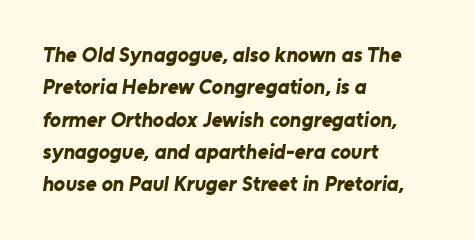
The image shows 21 px bold type; set left-aligned, normal line spacing (1.54x), normal letter spacing, not underlined.
